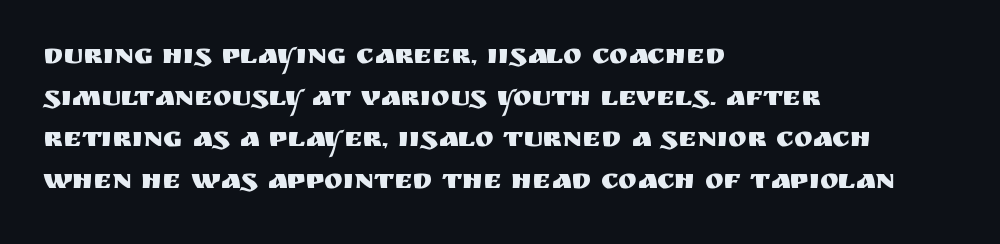
Q: Is the text italic (slanted)? A: No, it is upright.
Q: Is the typeface a serif or a sans-serif typeface? A: Sans-serif.
Q: Is the text underlined? A: No.
Q: How is the paragraph aligned? A: Left-aligned.
Q: Is the spacing between letters normal or unusually wide? A: Normal.
Q: Is the spacing between lines tight, normal or loose? A: Normal.
Q: Width (condensed, normal, or wide)? A: Normal.
Q: Stroke contrast? A: Medium.
Q: x-height? A: Large.
Q: Monospaced? A: No.
